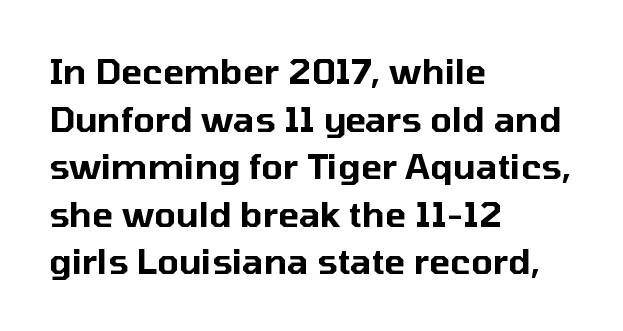
The image shows 35 px sans-serif type, upright; set left-aligned, normal line spacing (1.36x), normal letter spacing, not underlined; low stroke contrast and a medium x-height.
